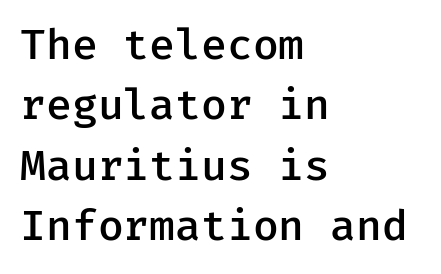
Q: Is the text bold? A: Semi-bold.
Q: Is the text italic (slanted)? A: No, it is upright.
Q: Is the typeface a serif or a sans-serif typeface? A: Sans-serif.
Q: Is the text underlined? A: No.
Q: How is the paragraph aligned? A: Left-aligned.
Q: Is the spacing between letters normal or unusually wide? A: Normal.
Q: Is the spacing between lines tight, normal or loose? A: Normal.
Q: Width (condensed, normal, or wide)? A: Normal.
Q: Stroke contrast? A: Low.
Q: x-height? A: Medium.
Q: Monospaced? A: Yes.
